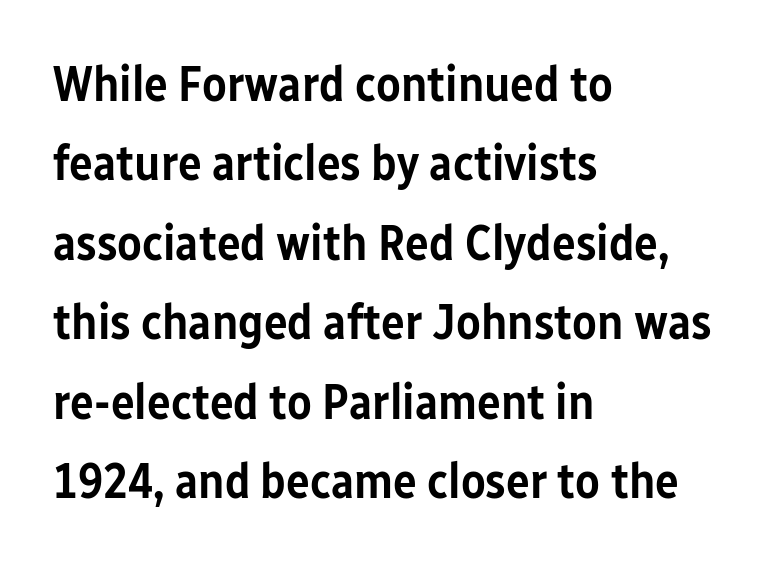
The image shows 50 px semibold, condensed sans-serif type, upright; set left-aligned, normal line spacing (1.59x), normal letter spacing, not underlined; low stroke contrast and a medium x-height.
